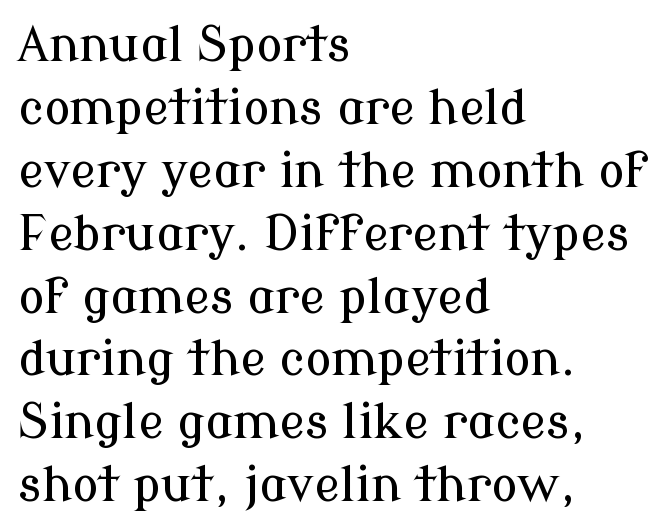
The image shows 48 px serif type, upright; set left-aligned, normal line spacing (1.31x), normal letter spacing, not underlined; low stroke contrast and a medium x-height.
